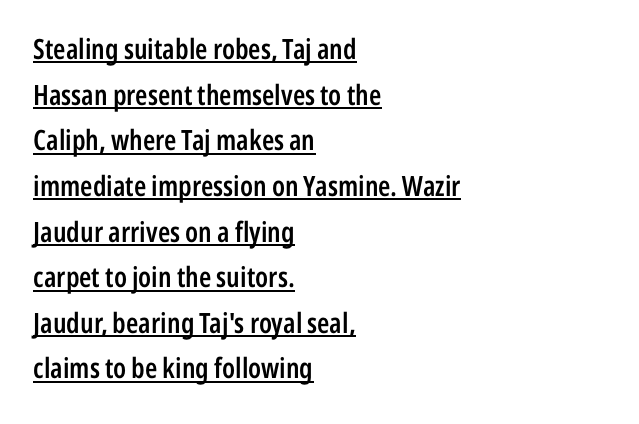
{"serif": "no", "italic": "no", "bold": "semi", "weight": "semibold", "width": "condensed", "stroke_contrast": "low", "x_height": "medium", "monospaced": "no", "underline": "yes", "align": "left", "line_spacing": "normal", "line_spacing_ratio": 1.63, "letter_spacing": "normal", "letter_spacing_em": 0.0, "glyph_px": 28}
